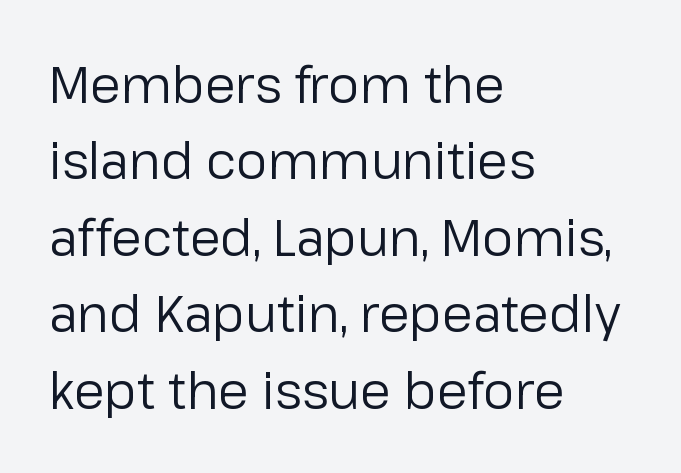
The image shows 50 px regular-weight sans-serif type, upright; set left-aligned, normal line spacing (1.53x), normal letter spacing, not underlined; low stroke contrast and a medium x-height.
